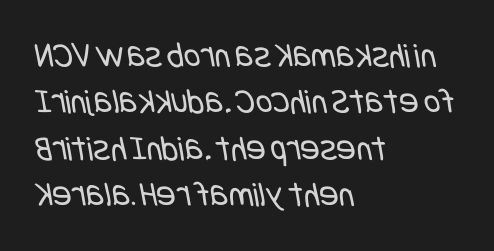
{"serif": "no", "bold": "no", "weight": "regular", "width": "condensed", "stroke_contrast": "low", "x_height": "large", "underline": "no", "align": "left", "line_spacing": "normal", "line_spacing_ratio": 1.29, "letter_spacing": "normal", "letter_spacing_em": 0.0, "glyph_px": 36}
